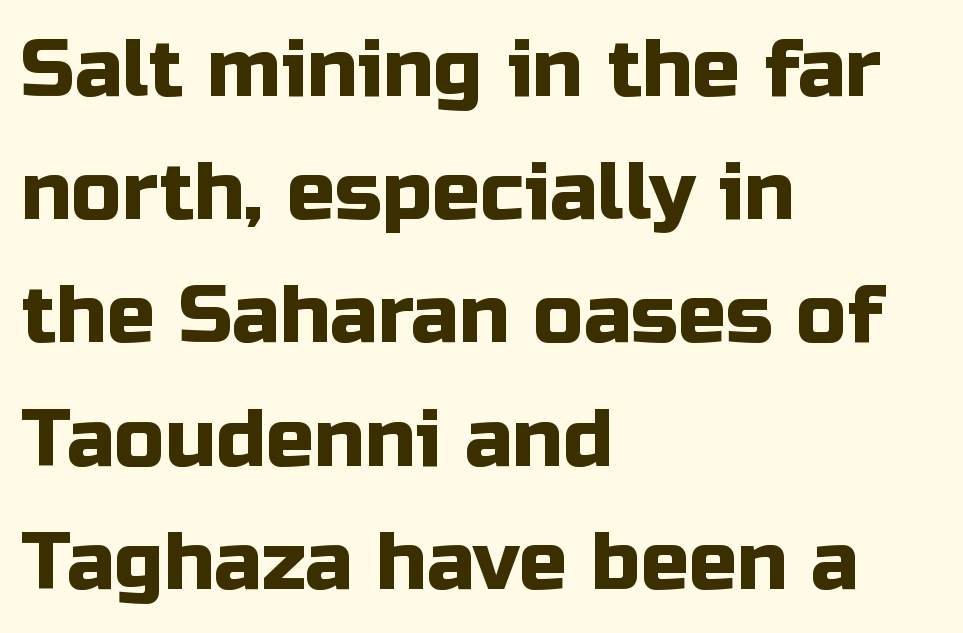
Vertically, the passage feels balanced, rows spaced as you'd expect. Note the varied advance widths — an 'i' is clearly narrower than an 'm'. The axis of the letterforms is exactly vertical. Look at the bottom of the vertical strokes: they stop flat, with no serifs.
